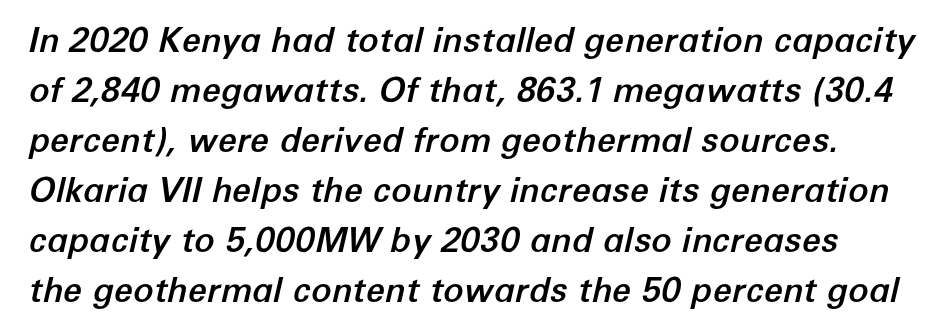
This block has exactly the height ordinary leading produces. You could call the tracking neutral — neither tight nor loose. The foot of each line stays bare and open. The rendering uses natural spacing where letterforms have individual widths. The passage shown leans; its letterforms are oblique.
